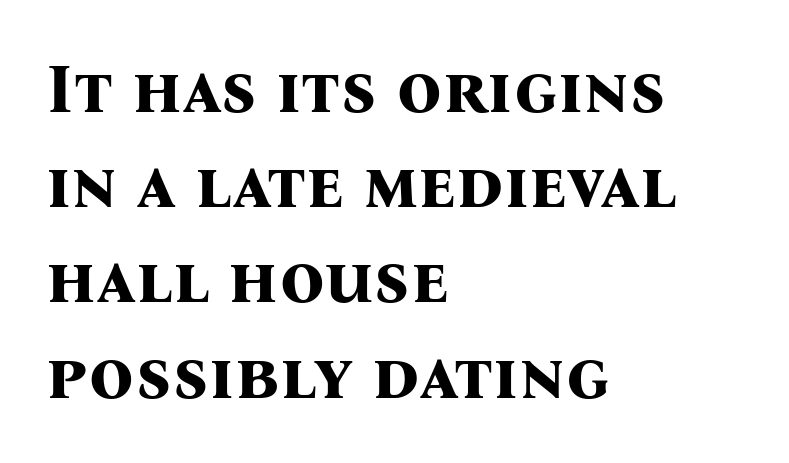
Leading matches the norm, producing a regular column. These lines are set flush left with a ragged right edge. Proportional: the letters do not fall into vertical columns. Spacing between characters is what you'd get straight out of the box.
